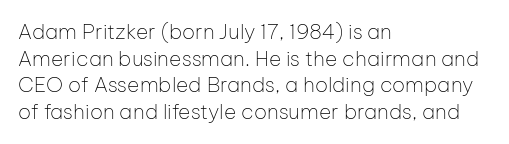
Summary of weight: not heavy and not bold. The vertical gap from one line to the next is medium. The type is set solid horizontally, with unmodified tracking. No italicization has been applied; the sample stays upright. The paragraph shown leans on its left margin. The gap between lines stays unmarked.
